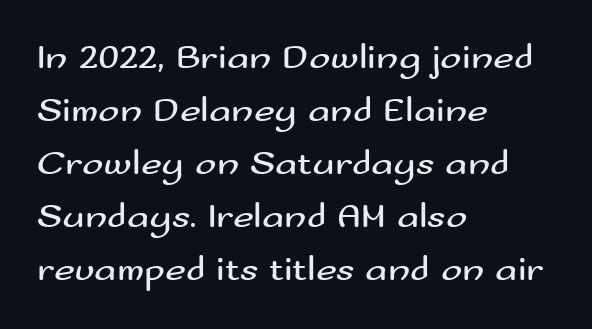
Proportional: the letters do not fall into vertical columns. This is sans-serif lettering, the kind often seen on screens and signage. Letters rest on an invisible, unmarked baseline. Compared with typical body copy, the letter spacing here is the same. Line spacing here is normal.
